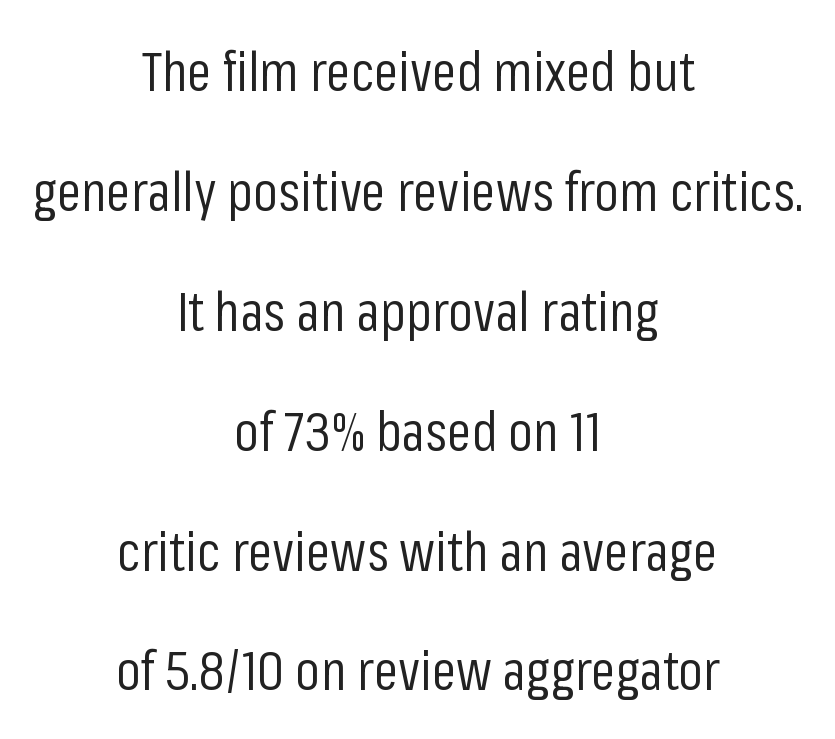
The image shows 55 px regular-weight, condensed sans-serif type, upright; set centered, loose line spacing (2.18x), normal letter spacing, not underlined; low stroke contrast and a medium x-height.
